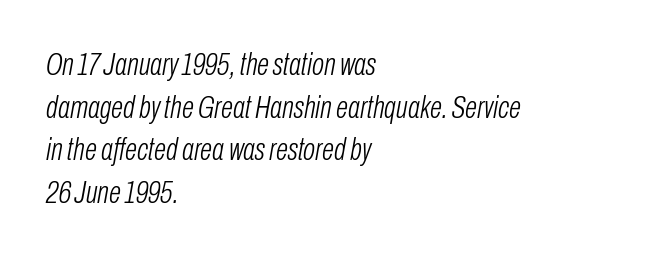
The passage shown has conventional tracking throughout. Just letters on the line, the space beneath them empty. Designer's note — italics engaged. The leading is moderate, giving the passage an even texture.
